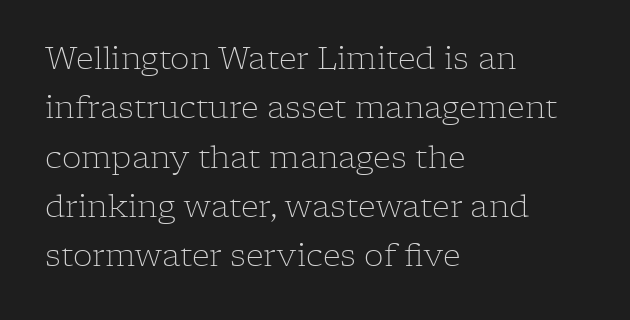
Q: Is the text bold? A: No.
Q: Is the text italic (slanted)? A: No, it is upright.
Q: Is the typeface a serif or a sans-serif typeface? A: Serif.
Q: Is the text underlined? A: No.
Q: How is the paragraph aligned? A: Left-aligned.
Q: Is the spacing between letters normal or unusually wide? A: Normal.
Q: Is the spacing between lines tight, normal or loose? A: Normal.
Q: Width (condensed, normal, or wide)? A: Normal.
Q: Stroke contrast? A: Low.
Q: x-height? A: Medium.
Q: Monospaced? A: No.
